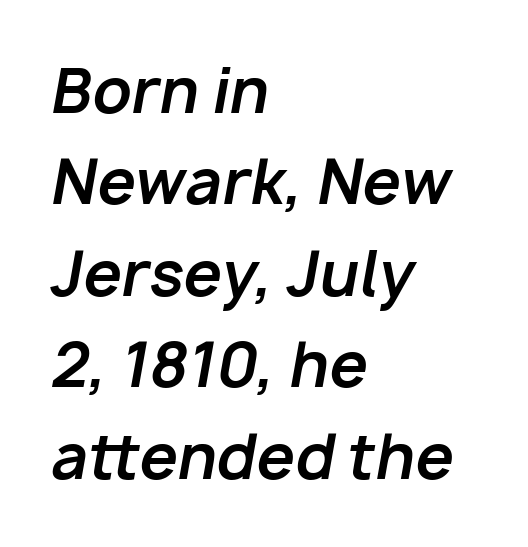
Q: Is the text bold? A: Yes.
Q: Is the text italic (slanted)? A: Yes, it leans right by about 10 degrees.
Q: Is the text underlined? A: No.
Q: How is the paragraph aligned? A: Left-aligned.
Q: Is the spacing between letters normal or unusually wide? A: Normal.
Q: Is the spacing between lines tight, normal or loose? A: Normal.
Q: Width (condensed, normal, or wide)? A: Normal.
Q: Stroke contrast? A: Low.
Q: x-height? A: Medium.
Q: Monospaced? A: No.
